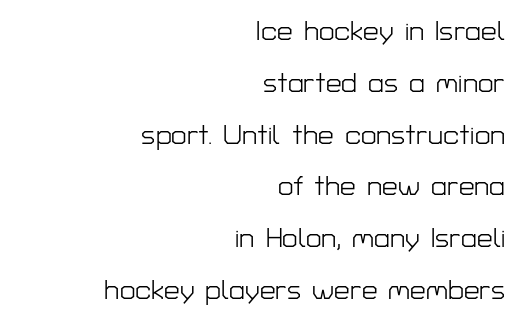
The image shows 28 px light sans-serif type, upright; set right-aligned, line spacing 1.85x, normal letter spacing, not underlined; low stroke contrast and a medium x-height.
